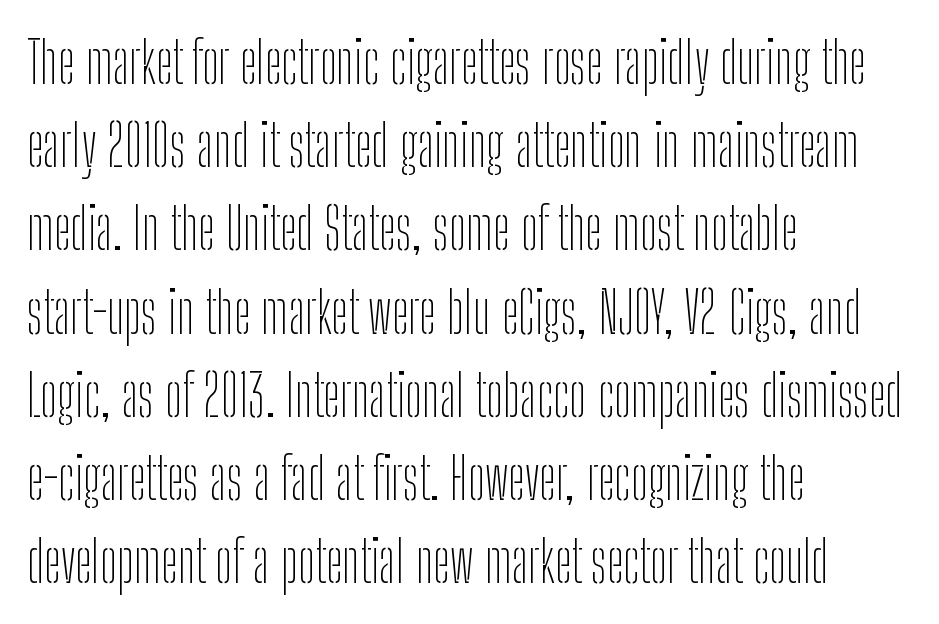
{"serif": "no", "italic": "no", "bold": "no", "weight": "thin", "width": "condensed", "stroke_contrast": "low", "x_height": "medium", "monospaced": "no", "underline": "no", "align": "left", "line_spacing": "normal", "line_spacing_ratio": 1.46, "letter_spacing": "normal", "letter_spacing_em": 0.0, "glyph_px": 57}
